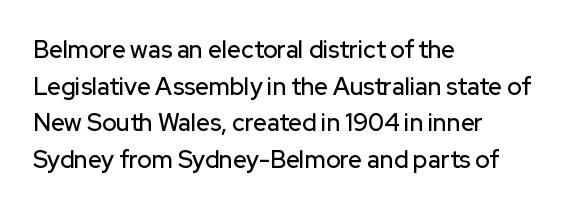
Unlike italic type, these characters show no tilt at all. Glyph-to-glyph distance matches everyday printed text. The line-height multiplier appears to be the usual default. The rag falls on the right side of this text block.
